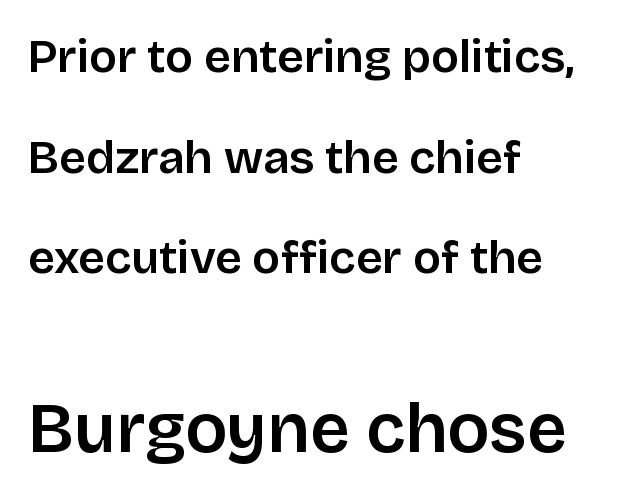
Descenders are the only things crossing below the line. You can tell it's not italic because the verticals are truly vertical. Is the block centered? No — it sits flush against the left margin. A typesetter would label this face a sans. A fair bit of extra ink — the face is semibold, not bold.
